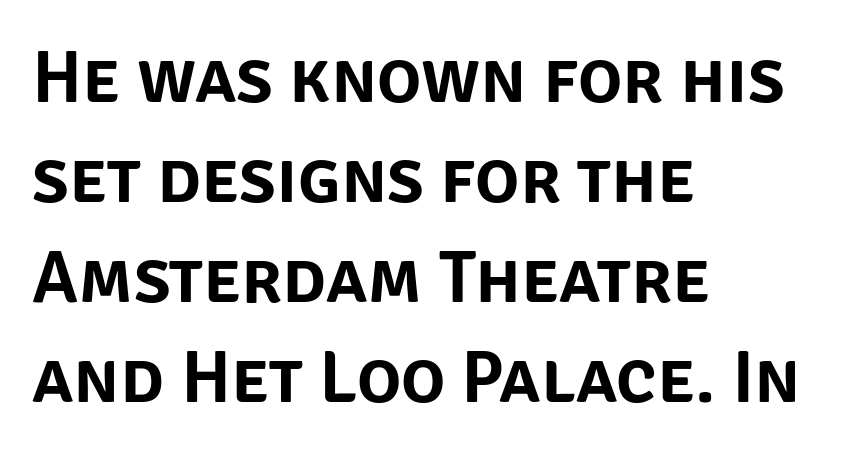
{"serif": "no", "italic": "no", "width": "normal", "stroke_contrast": "low", "x_height": "large", "monospaced": "no", "underline": "no", "align": "left", "line_spacing": "normal", "line_spacing_ratio": 1.35, "letter_spacing": "normal", "letter_spacing_em": 0.0, "glyph_px": 74}
